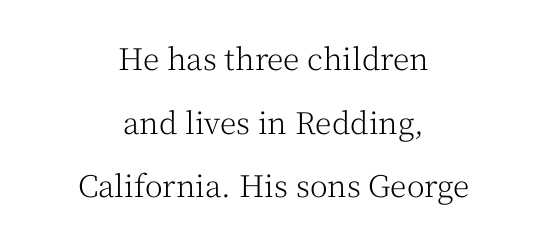
There is no visible air inserted between adjacent glyphs. Teacher's note: observe the equal gaps on both sides — that is centered alignment. Ink coverage per letter is moderate at most. Clear beneath every line of the passage. The letters advance in unequal steps, a hallmark of proportional type.
